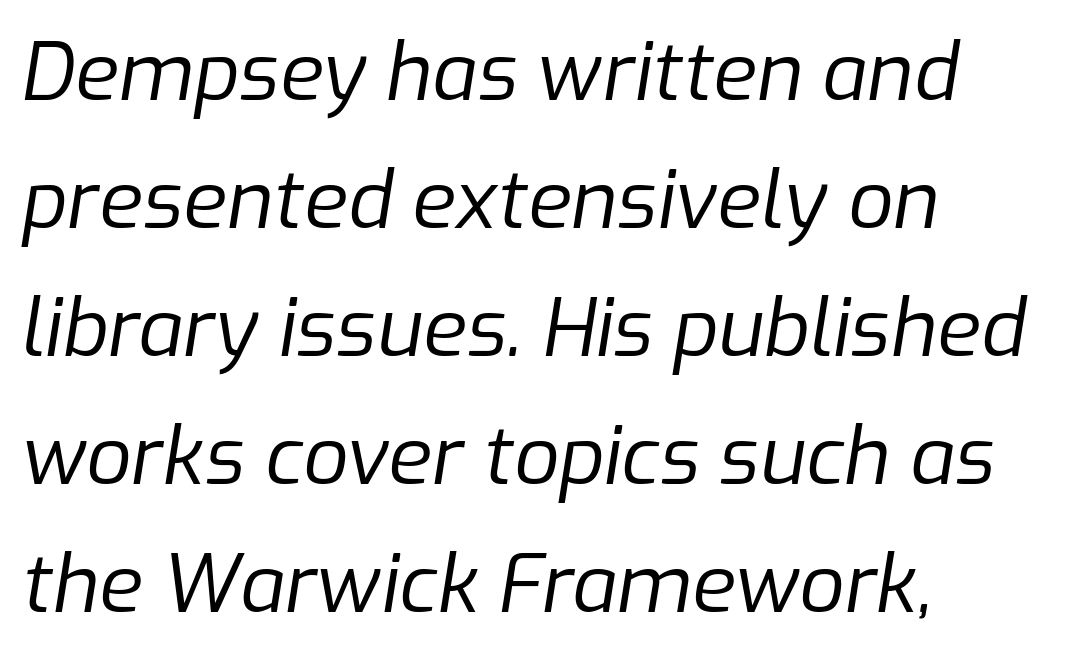
{"italic": "yes", "lean": "right", "slant_degrees": 9, "bold": "no", "weight": "regular", "width": "normal", "stroke_contrast": "low", "x_height": "medium", "monospaced": "no", "underline": "no", "align": "left", "line_spacing": "normal", "line_spacing_ratio": 1.6, "letter_spacing": "normal", "letter_spacing_em": 0.0, "glyph_px": 80}
